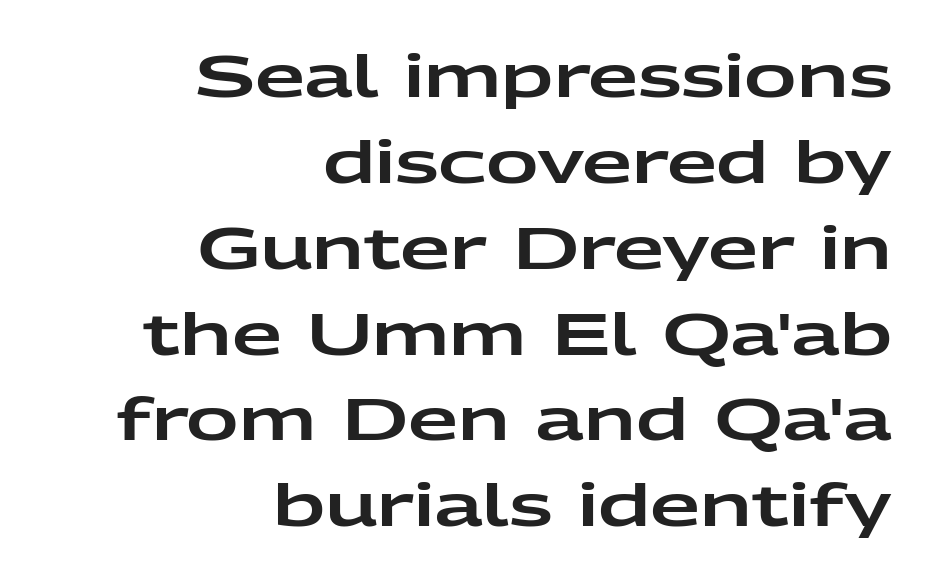
The image shows 58 px wide sans-serif type, upright; set right-aligned, normal line spacing (1.48x), normal letter spacing, not underlined; low stroke contrast and a medium x-height.
